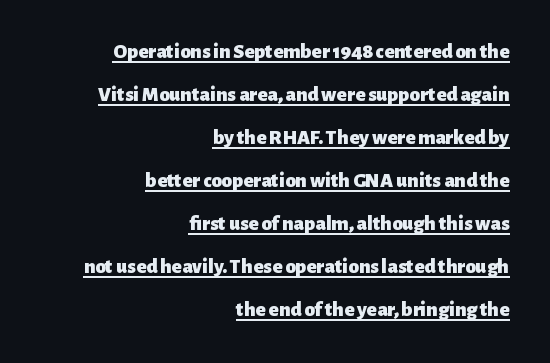
Widely set lines give the paragraph a tall, airy silhouette. The ragged edge is on the left, which tells us the setting is flush right. The characters look thick and weighty, a clear bold. A roman cut, with each character standing at attention.
